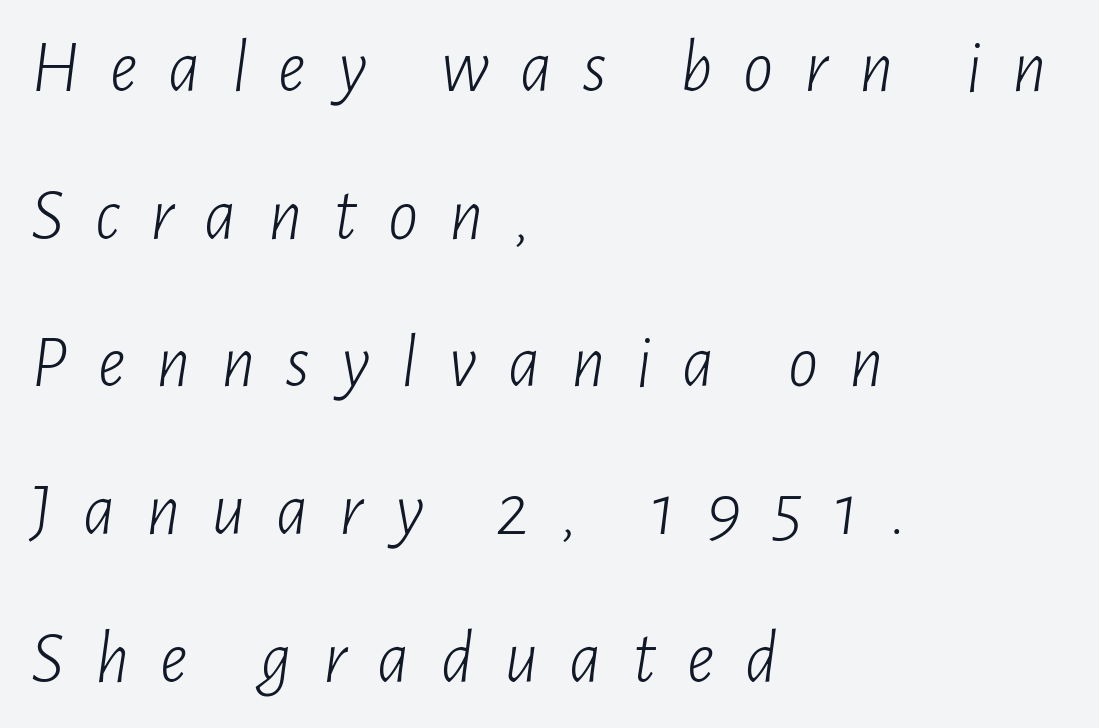
Q: Is the text bold? A: No.
Q: Is the text italic (slanted)? A: Yes, it leans right by about 7 degrees.
Q: Is the text underlined? A: No.
Q: How is the paragraph aligned? A: Left-aligned.
Q: Is the spacing between letters normal or unusually wide? A: Unusually wide.
Q: Is the spacing between lines tight, normal or loose? A: Loose.
Q: Width (condensed, normal, or wide)? A: Condensed.
Q: Stroke contrast? A: Low.
Q: x-height? A: Medium.
Q: Monospaced? A: No.
